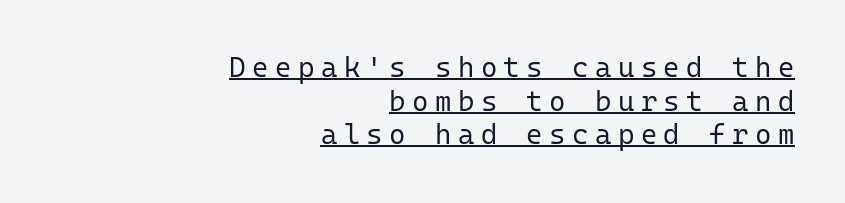
The image shows 28 px regular-weight sans-serif type, upright, monospaced; set right-aligned, line spacing 1.2x, unusually wide letter spacing (+0.23 em), underlined; low stroke contrast and a medium x-height.
